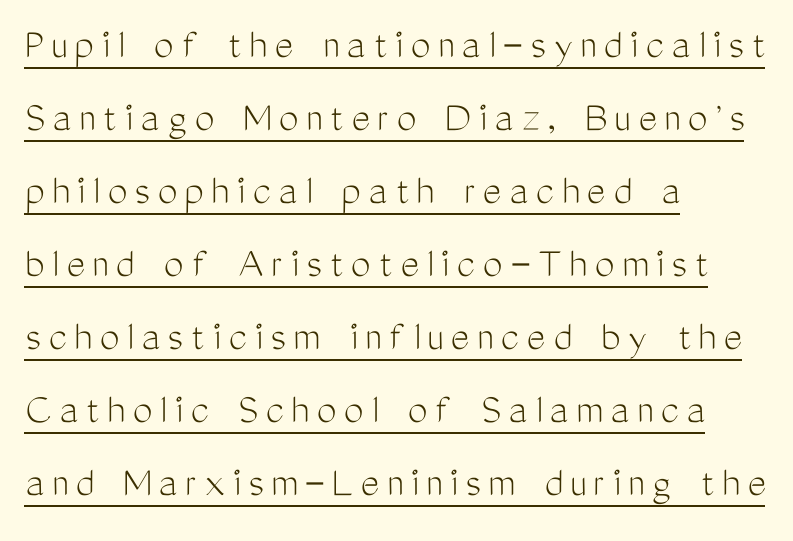
The glyphs are accompanied by a horizontal stroke just below them. Leftover space on each line is placed entirely after the last word. Nope, not italic — everything's standing straight. Leading: standard.
